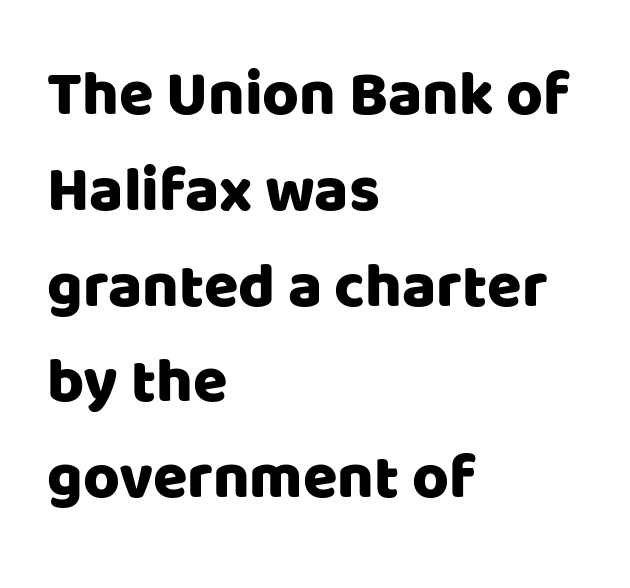
All the whitespace from short lines collects on the right. No extra tracking has been applied to these lines. These lines are rendered in a variable-pitch font. Upright lettering throughout. This sample uses a sans-serif face.
